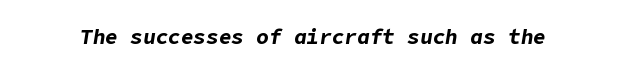
{"italic": "yes", "lean": "right", "slant_degrees": 9, "bold": "yes", "underline": "no", "letter_spacing": "normal", "letter_spacing_em": 0.0, "glyph_px": 21}
